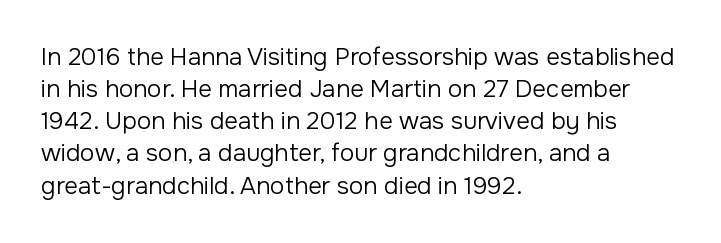
The strip under each line holds only bare page. You could call the tracking neutral — neither tight nor loose. Where is the straight margin? On the left. Upright lettering throughout. The weight tops out at a normal text grade.
